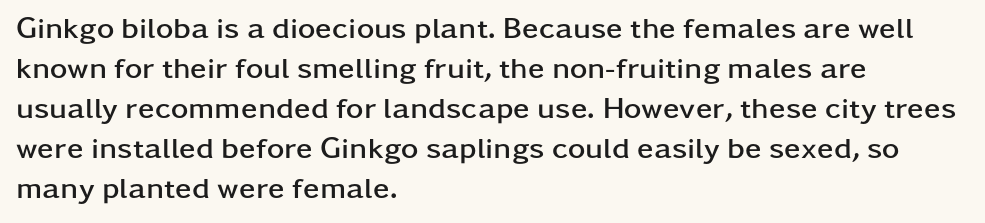
A normal amount of white space separates one row of letters from the next. Serif or sans? Sans — the stroke terminals are bare. If you drew a line through each stem, it would be perfectly vertical. The tracking reads as untouched default to a designer's eye. The foot of each line stays bare and open. In CSS terms this would be text-align: left.
